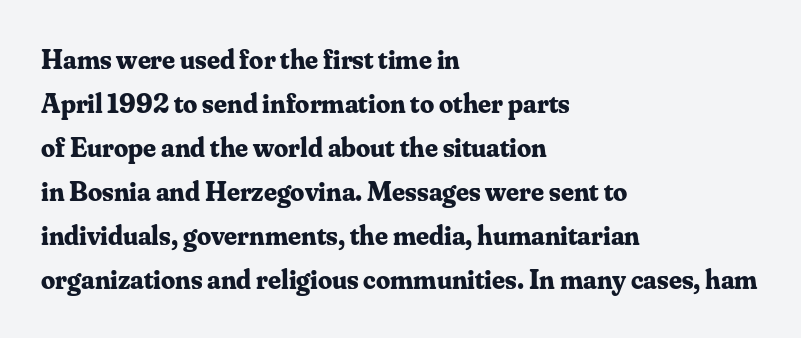
Is this a sans? No — the strokes have serifs. These lines carry a lot of weight — the face is fully bold. Glyph-to-glyph distance matches everyday printed text. The passage shown is typed in a proportional face where columns would drift.
